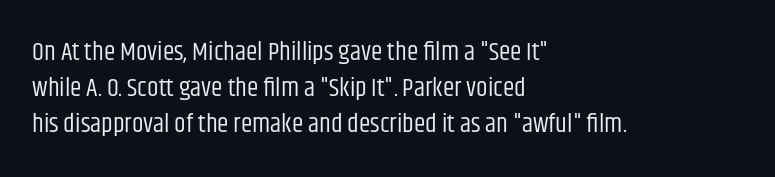
{"italic": "no", "bold": "no", "underline": "no", "align": "left", "line_spacing": "normal", "line_spacing_ratio": 1.38, "letter_spacing": "normal", "letter_spacing_em": 0.0, "glyph_px": 26}
